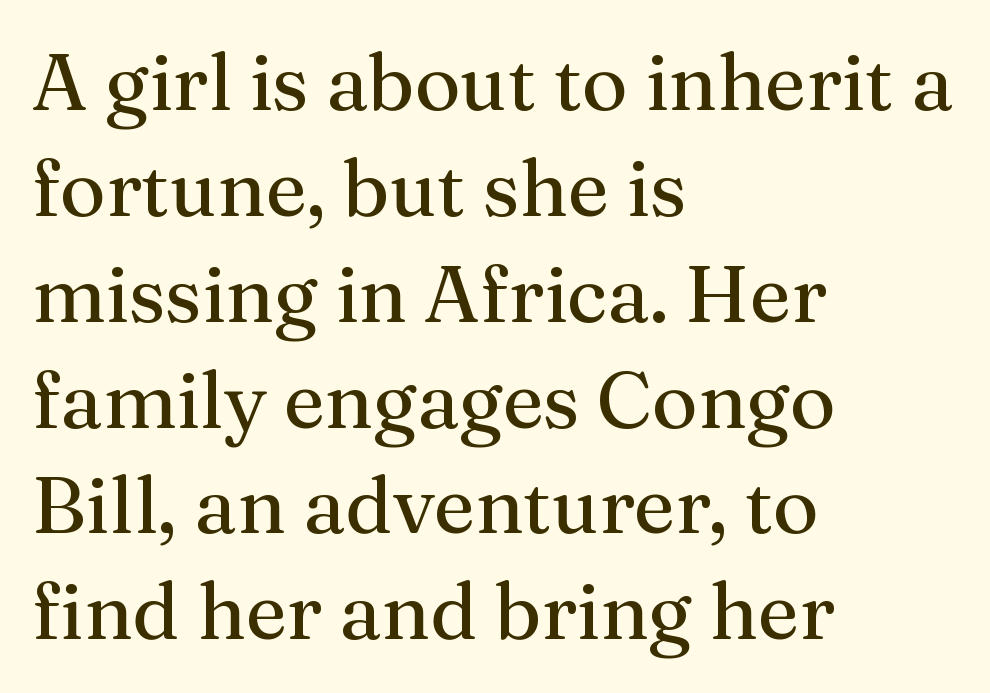
Q: Is the text bold? A: No.
Q: Is the text italic (slanted)? A: No, it is upright.
Q: Is the typeface a serif or a sans-serif typeface? A: Serif.
Q: Is the text underlined? A: No.
Q: How is the paragraph aligned? A: Left-aligned.
Q: Is the spacing between letters normal or unusually wide? A: Normal.
Q: Is the spacing between lines tight, normal or loose? A: Normal.
Q: Width (condensed, normal, or wide)? A: Normal.
Q: Stroke contrast? A: Medium.
Q: x-height? A: Medium.
Q: Monospaced? A: No.
